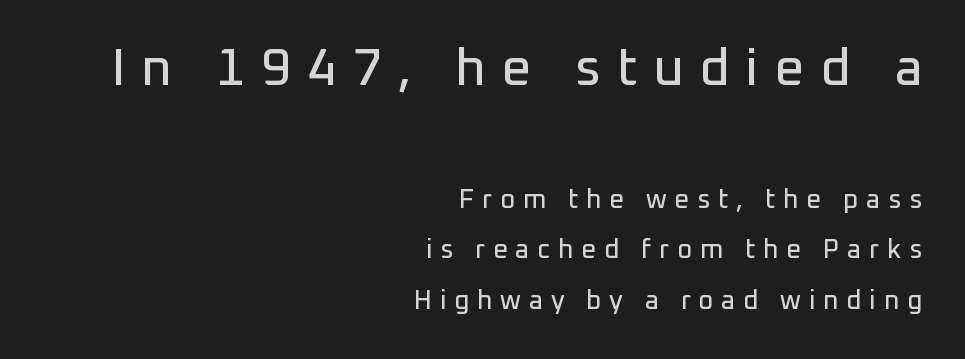
Q: Is the text italic (slanted)? A: No, it is upright.
Q: Is the typeface a serif or a sans-serif typeface? A: Sans-serif.
Q: Is the text underlined? A: No.
Q: How is the paragraph aligned? A: Right-aligned.
Q: Is the spacing between letters normal or unusually wide? A: Unusually wide.
Q: Is the spacing between lines tight, normal or loose? A: Loose.
Q: Which block of text is set in a larger size, the first (top) or the second (bottom)? A: The first (top) one.
Q: Width (condensed, normal, or wide)? A: Normal.
Q: Stroke contrast? A: Low.
Q: x-height? A: Medium.
Q: Monospaced? A: No.
